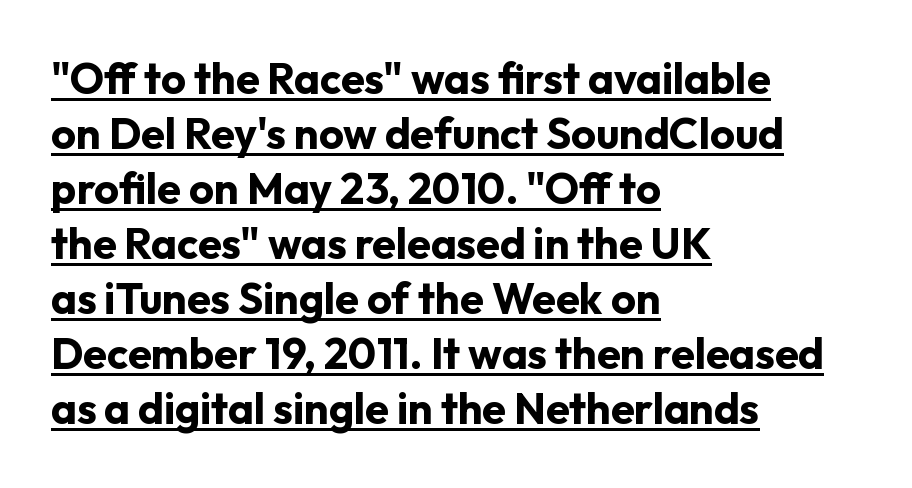
Q: Is the text bold? A: Yes.
Q: Is the text italic (slanted)? A: No, it is upright.
Q: Is the typeface a serif or a sans-serif typeface? A: Sans-serif.
Q: Is the text underlined? A: Yes.
Q: How is the paragraph aligned? A: Left-aligned.
Q: Is the spacing between letters normal or unusually wide? A: Normal.
Q: Is the spacing between lines tight, normal or loose? A: Normal.
Q: Width (condensed, normal, or wide)? A: Normal.
Q: Stroke contrast? A: Low.
Q: x-height? A: Medium.
Q: Monospaced? A: No.
